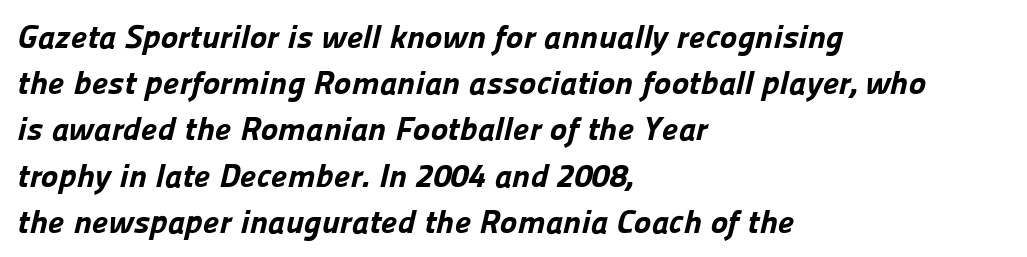
Q: Is the text bold? A: Yes.
Q: Is the typeface a serif or a sans-serif typeface? A: Sans-serif.
Q: Is the text underlined? A: No.
Q: How is the paragraph aligned? A: Left-aligned.
Q: Is the spacing between letters normal or unusually wide? A: Normal.
Q: Is the spacing between lines tight, normal or loose? A: Normal.
Q: Width (condensed, normal, or wide)? A: Normal.
Q: Stroke contrast? A: Low.
Q: x-height? A: Medium.
Q: Monospaced? A: No.
